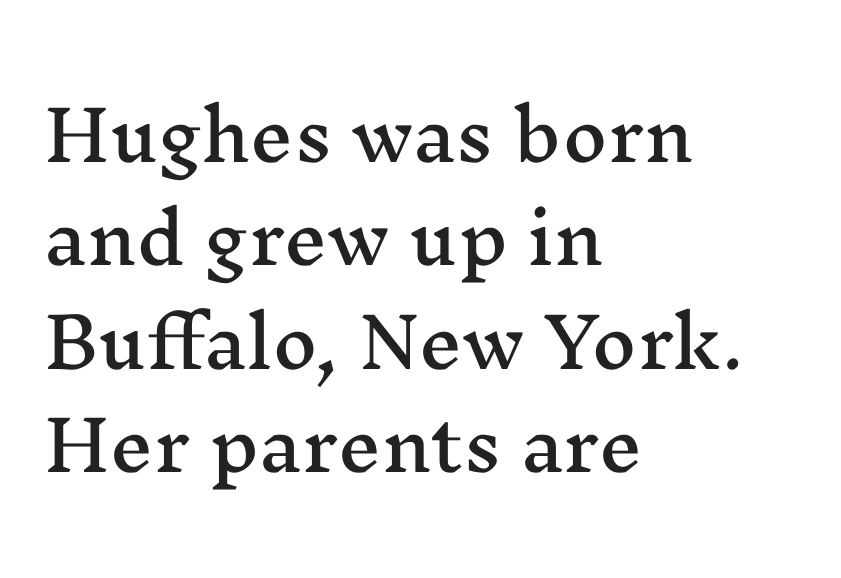
Q: Is the text italic (slanted)? A: No, it is upright.
Q: Is the typeface a serif or a sans-serif typeface? A: Serif.
Q: Is the text underlined? A: No.
Q: How is the paragraph aligned? A: Left-aligned.
Q: Is the spacing between letters normal or unusually wide? A: Normal.
Q: Is the spacing between lines tight, normal or loose? A: Normal.
Q: Width (condensed, normal, or wide)? A: Wide.
Q: Stroke contrast? A: Medium.
Q: x-height? A: Medium.
Q: Monospaced? A: No.
